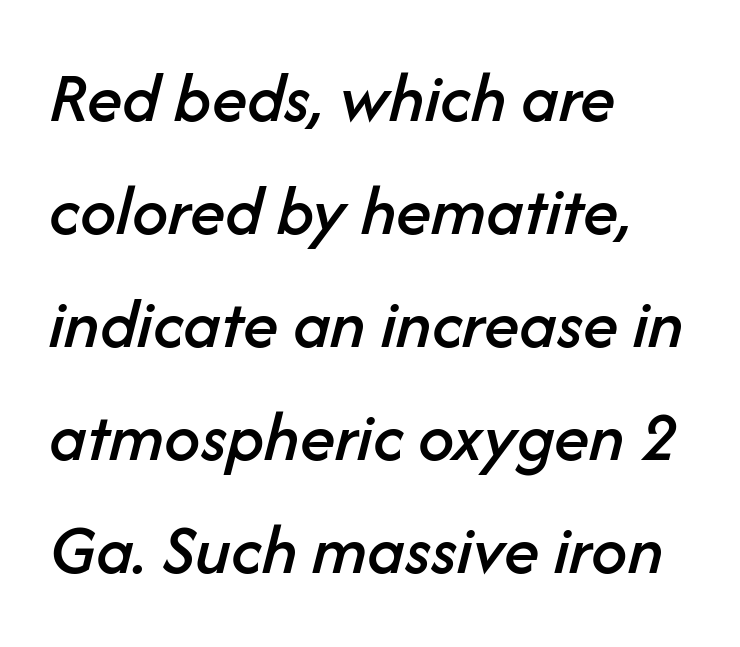
Quick note: interline space is typical. The ragged edge is on the right, which tells us the setting is flush left. Designer's note — italics engaged. Rule under the text: the space is simply empty.
